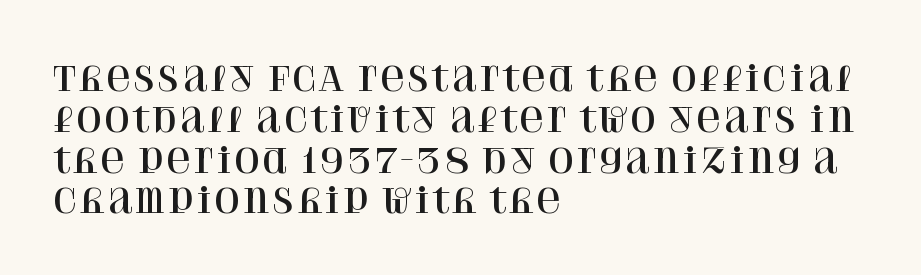
{"serif": "yes", "italic": "no", "width": "normal", "stroke_contrast": "high", "x_height": "large", "monospaced": "no", "underline": "no", "align": "left", "line_spacing_ratio": 1.2, "letter_spacing": "normal", "letter_spacing_em": 0.0, "glyph_px": 34}
